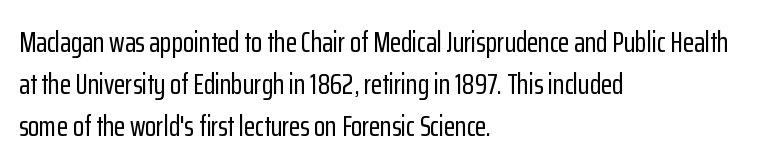
Q: Is the text italic (slanted)? A: No, it is upright.
Q: Is the typeface a serif or a sans-serif typeface? A: Sans-serif.
Q: Is the text underlined? A: No.
Q: How is the paragraph aligned? A: Left-aligned.
Q: Is the spacing between letters normal or unusually wide? A: Normal.
Q: Is the spacing between lines tight, normal or loose? A: Normal.
Q: Width (condensed, normal, or wide)? A: Condensed.
Q: Stroke contrast? A: Low.
Q: x-height? A: Medium.
Q: Monospaced? A: No.
